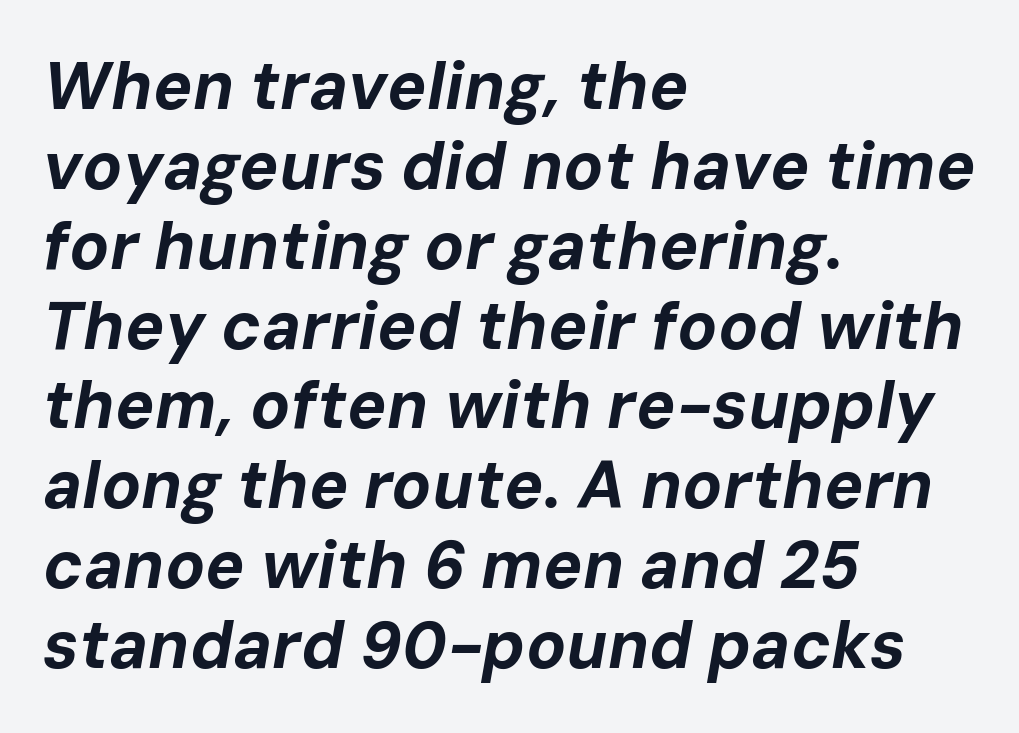
Plain, unruled lines of type. The passage shown has conventional tracking throughout. Is this a fixed-width face? No — the glyphs have proportional, varying widths. Emphasis by weight is at full strength: bold. In CSS terms this would be text-align: left. The axis of the letterforms is tilted away from vertical.
